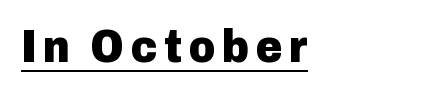
Q: Is the text bold? A: Yes.
Q: Is the text italic (slanted)? A: No, it is upright.
Q: Is the typeface a serif or a sans-serif typeface? A: Sans-serif.
Q: Is the text underlined? A: Yes.
Q: How is the paragraph aligned? A: Left-aligned.
Q: Width (condensed, normal, or wide)? A: Normal.
Q: Stroke contrast? A: Low.
Q: x-height? A: Medium.
Q: Monospaced? A: No.
